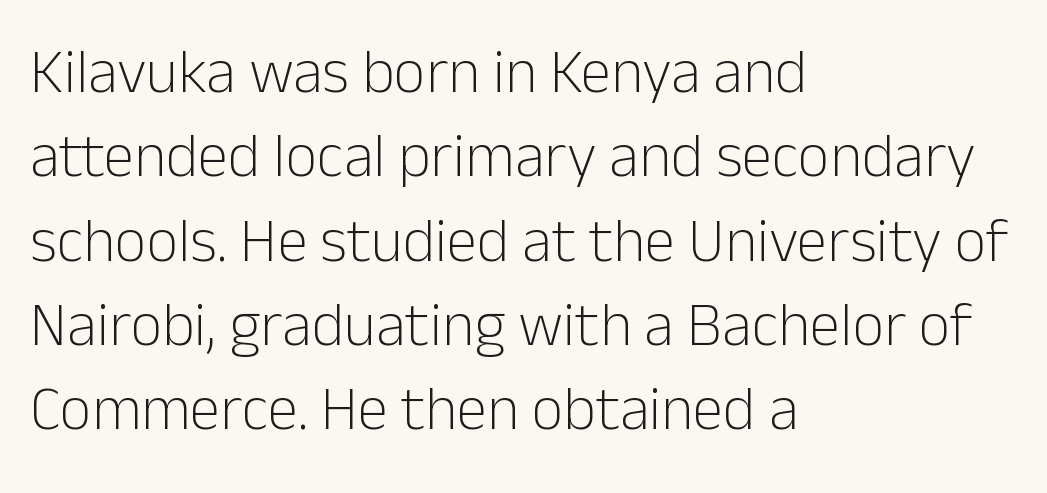
Are there feet on the stems? There aren't — it's a sans. How are the letters spaced? Ordinarily, with no added tracking. Compared with a centered layout, this one pins lines to the left instead. It's the straight-up-and-down kind of type. Compared with typical paragraphs, the rows here are spaced about the same. The typeface has the unassuming heft of standard copy or less.
